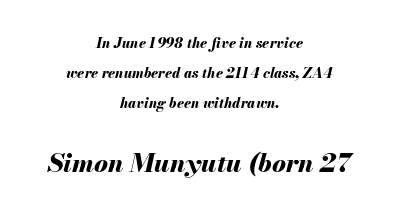
{"italic": "yes", "lean": "right", "slant_degrees": 13, "bold": "yes", "underline": "no", "align": "center", "line_spacing": "loose", "line_spacing_ratio": 2.13, "letter_spacing": "normal", "letter_spacing_em": 0.0, "larger_block": "second", "size_ratio": 1.86, "glyph_px": 26}
